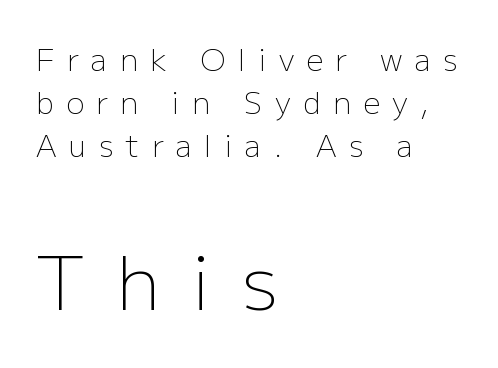
{"serif": "no", "italic": "no", "bold": "no", "weight": "light", "width": "normal", "stroke_contrast": "low", "x_height": "medium", "monospaced": "no", "underline": "no", "align": "left", "line_spacing": "normal", "line_spacing_ratio": 1.43, "letter_spacing": "wide", "letter_spacing_em": 0.41, "larger_block": "second", "size_ratio": 2.47, "glyph_px": 74}
